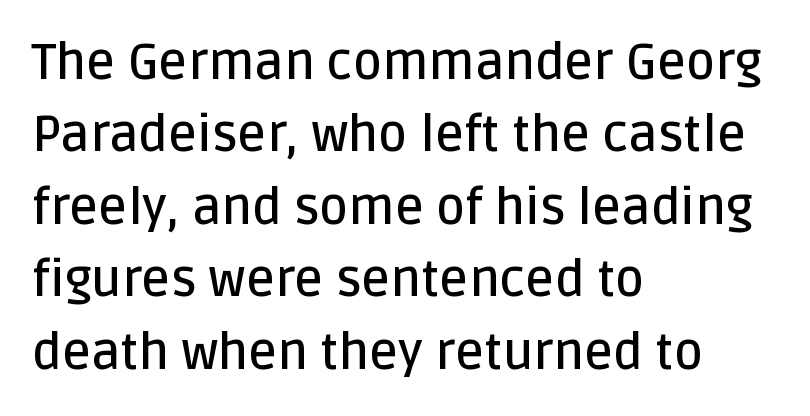
Underline: absent. The face used here is rendered with its standard letterfit. Every row of glyphs begins at an identical x-position on the left. The text was rendered using a sans face with plain stroke endings. The type sits square on the baseline with zero lean. The rendering uses a semibold face; strokes are thickened but not to full bold.
